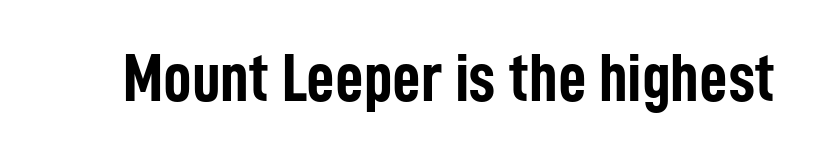
{"serif": "no", "italic": "no", "bold": "yes", "weight": "semibold", "width": "condensed", "stroke_contrast": "low", "x_height": "medium", "monospaced": "no", "underline": "no", "letter_spacing": "normal", "letter_spacing_em": 0.0, "glyph_px": 70}
